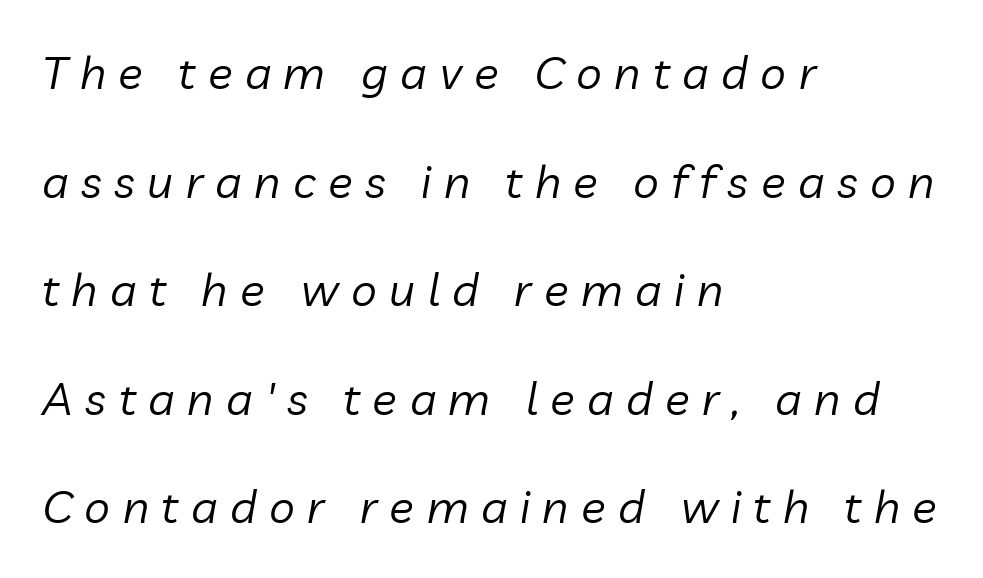
Q: Is the text bold? A: No.
Q: Is the text italic (slanted)? A: Yes, it leans right by about 10 degrees.
Q: Is the text underlined? A: No.
Q: How is the paragraph aligned? A: Left-aligned.
Q: Is the spacing between letters normal or unusually wide? A: Unusually wide.
Q: Is the spacing between lines tight, normal or loose? A: Loose.
Q: Width (condensed, normal, or wide)? A: Normal.
Q: Stroke contrast? A: Low.
Q: x-height? A: Medium.
Q: Monospaced? A: No.
